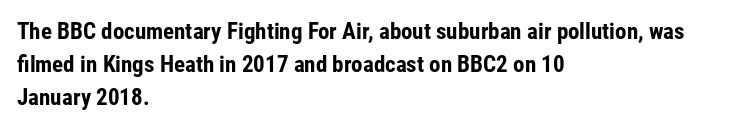
The gaps between neighbouring characters are ordinary and unremarkable. A dark, heavy texture on the line: the type is bold. Leftover space on each line is placed entirely after the last word. Reading down the column, the eye jumps a familiar distance to each next line. This is the regular roman posture of the typeface.
